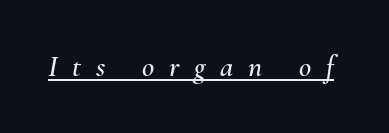
{"italic": "yes", "lean": "right", "slant_degrees": 10, "width": "normal", "stroke_contrast": "medium", "x_height": "small", "monospaced": "no", "underline": "yes", "letter_spacing": "wide", "letter_spacing_em": 0.49, "glyph_px": 30}
